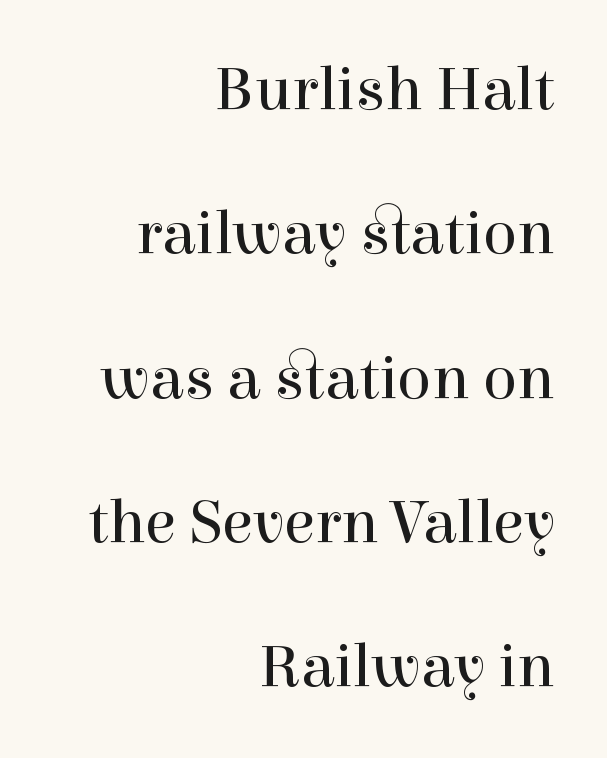
{"serif": "yes", "italic": "no", "bold": "no", "weight": "regular", "width": "normal", "x_height": "medium", "monospaced": "no", "underline": "no", "align": "right", "line_spacing": "loose", "line_spacing_ratio": 2.29, "letter_spacing": "normal", "letter_spacing_em": 0.0, "glyph_px": 63}
